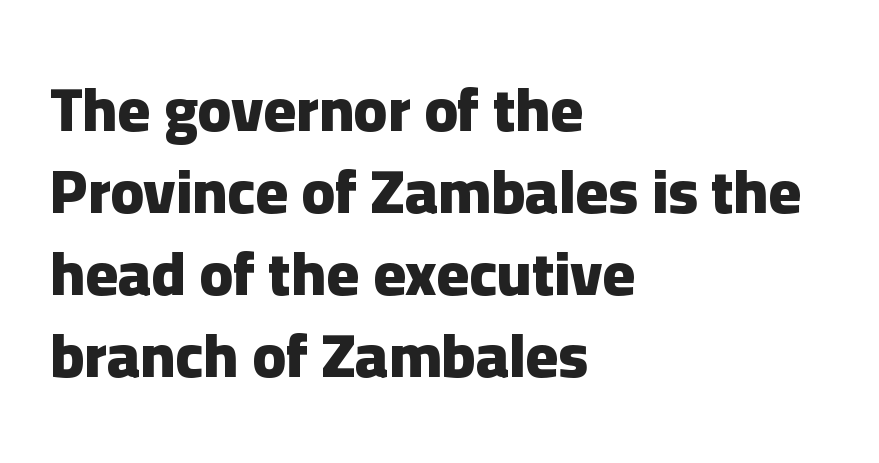
Every letter is thick-stroked: bold, no question. The space directly below the letters is spotless. Looks like regular typesetting: each glyph gets only the width it needs. These lines are composed in type without serifs.
